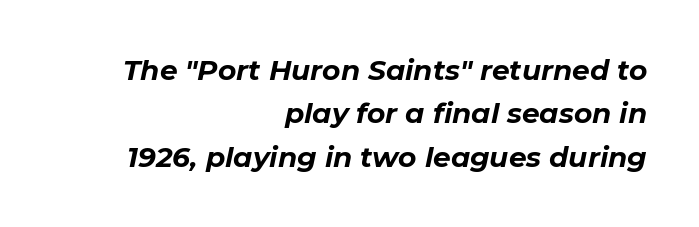
{"italic": "yes", "lean": "right", "slant_degrees": 11, "bold": "yes", "weight": "bold", "width": "normal", "stroke_contrast": "low", "x_height": "medium", "monospaced": "no", "underline": "no", "align": "right", "line_spacing": "normal", "line_spacing_ratio": 1.55, "letter_spacing": "normal", "letter_spacing_em": 0.0, "glyph_px": 28}
